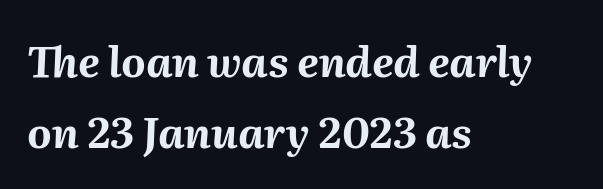
Looking at the ascenders, they clearly lean. The foot of each line stays bare and open. The letters are bold, with thick, heavy strokes. Proportional: the letters do not fall into vertical columns.
